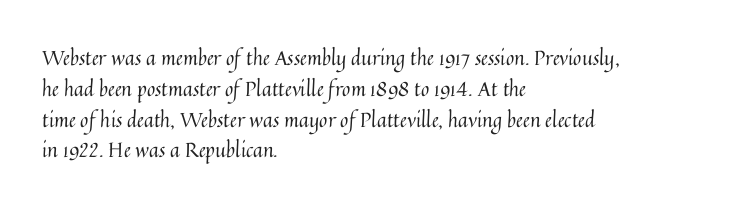
{"bold": "no", "underline": "no", "align": "left", "line_spacing": "normal", "line_spacing_ratio": 1.54, "letter_spacing": "normal", "letter_spacing_em": 0.0, "glyph_px": 20}
